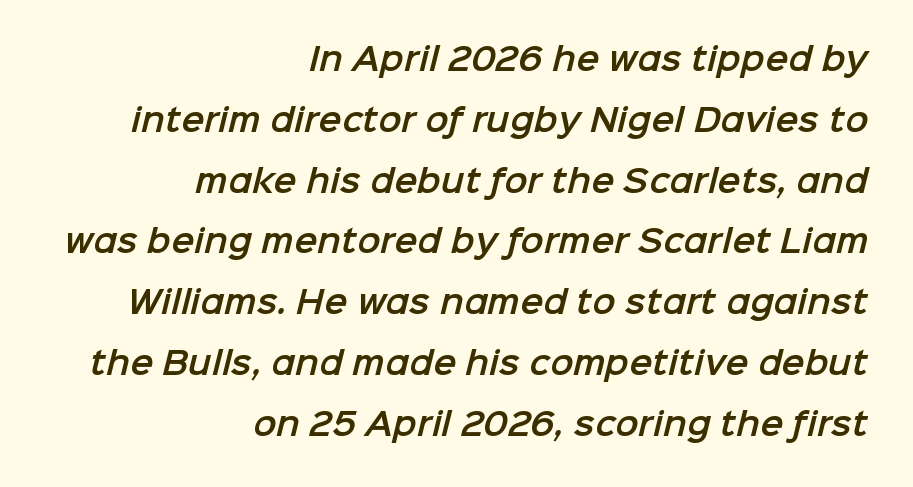
The image shows 31 px sans-serif type; set right-aligned, loose line spacing (1.96x), normal letter spacing, not underlined; low stroke contrast and a medium x-height.
